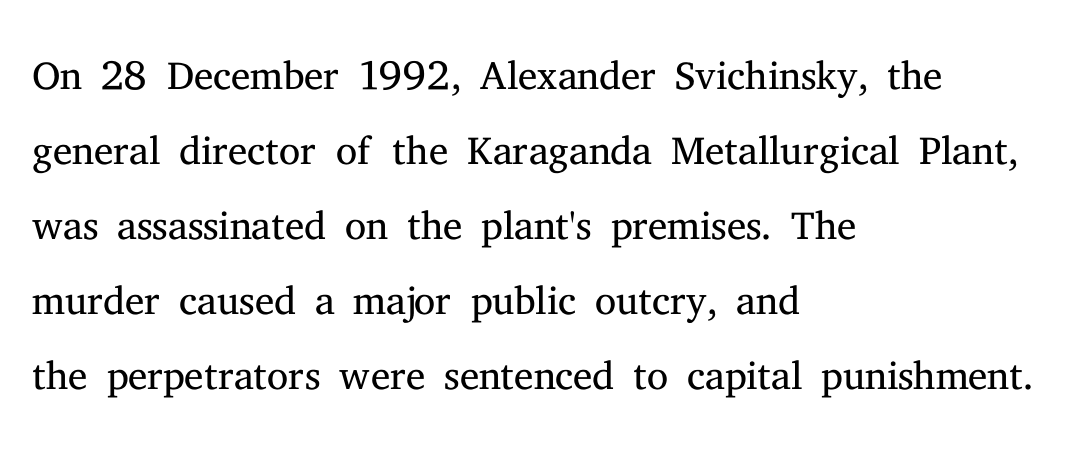
Q: Is the text bold? A: No.
Q: Is the text italic (slanted)? A: No, it is upright.
Q: Is the typeface a serif or a sans-serif typeface? A: Serif.
Q: Is the text underlined? A: No.
Q: How is the paragraph aligned? A: Left-aligned.
Q: Is the spacing between letters normal or unusually wide? A: Normal.
Q: Is the spacing between lines tight, normal or loose? A: Normal.
Q: Width (condensed, normal, or wide)? A: Normal.
Q: Stroke contrast? A: Medium.
Q: x-height? A: Medium.
Q: Monospaced? A: No.
